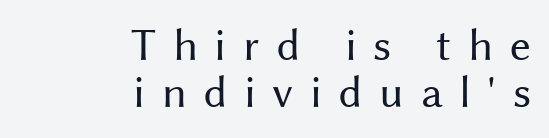
{"serif": "no", "italic": "no", "bold": "no", "weight": "regular", "width": "normal", "stroke_contrast": "medium", "x_height": "medium", "monospaced": "no", "underline": "no", "align": "right", "line_spacing": "tight", "line_spacing_ratio": 1.03, "letter_spacing": "wide", "letter_spacing_em": 0.36, "glyph_px": 46}
